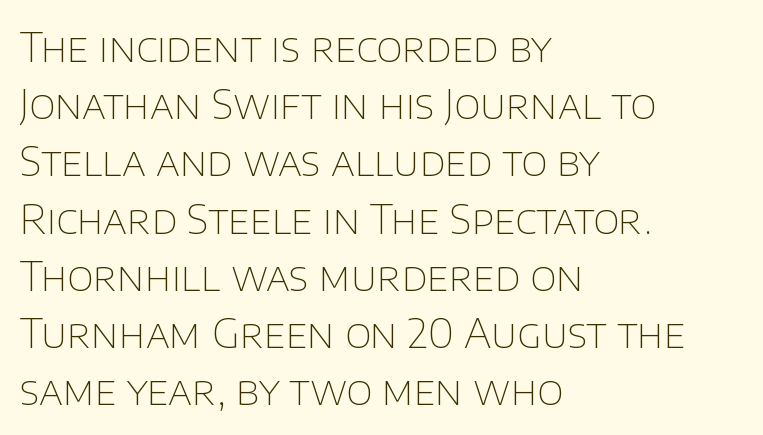
{"serif": "no", "italic": "no", "bold": "no", "weight": "thin", "width": "normal", "stroke_contrast": "low", "x_height": "large", "monospaced": "no", "underline": "no", "align": "left", "line_spacing": "normal", "line_spacing_ratio": 1.43, "letter_spacing": "normal", "letter_spacing_em": 0.0, "glyph_px": 40}
